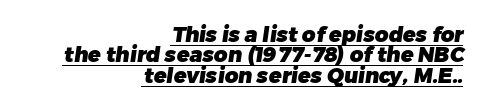
Letter spacing: default. Glance below the letters and you will spot a drawn line. One glance says dense: line gaps are narrower than usual. Bold? Absolutely — the strokes are thick and heavy. Every row of glyphs terminates at an identical x-position on the right.
